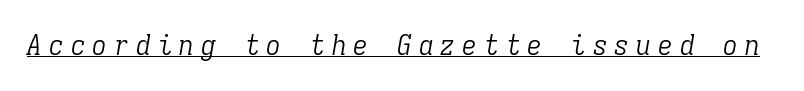
Q: Is the text bold? A: No.
Q: Is the text italic (slanted)? A: Yes, it leans right by about 9 degrees.
Q: Is the typeface a serif or a sans-serif typeface? A: Serif.
Q: Is the text underlined? A: Yes.
Q: Is the spacing between letters normal or unusually wide? A: Unusually wide.
Q: Width (condensed, normal, or wide)? A: Condensed.
Q: Stroke contrast? A: Low.
Q: x-height? A: Medium.
Q: Monospaced? A: Yes.
